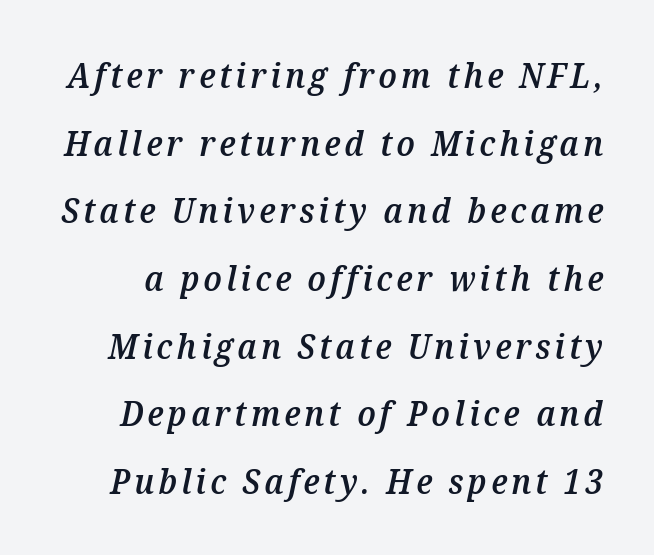
A typesetter would call this proportional, since set widths differ per character. Horizontal bands of white between lines are thick stripes. Typesetter's note: demi weight, one step under bold. This sample uses an oblique cut, with every glyph tilted off the vertical.
